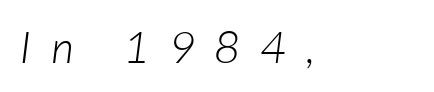
{"italic": "yes", "lean": "right", "slant_degrees": 7, "bold": "no", "weight": "light", "width": "normal", "stroke_contrast": "low", "x_height": "medium", "monospaced": "no", "underline": "no", "align": "left", "letter_spacing": "wide", "letter_spacing_em": 0.46, "glyph_px": 44}
